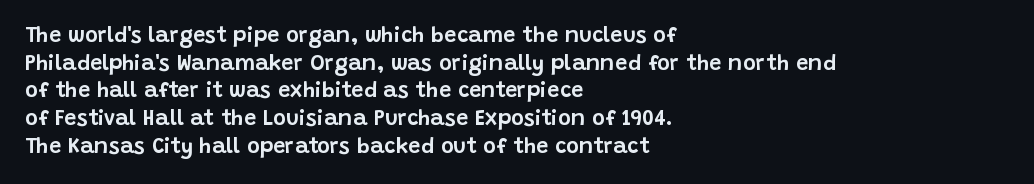
The image shows 22 px text type, upright; set left-aligned, normal line spacing (1.26x), normal letter spacing, not underlined.
